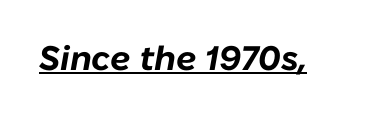
Q: Is the text bold? A: Yes.
Q: Is the text italic (slanted)? A: Yes, it leans right by about 10 degrees.
Q: Is the text underlined? A: Yes.
Q: Is the spacing between letters normal or unusually wide? A: Normal.
Q: Width (condensed, normal, or wide)? A: Normal.
Q: Stroke contrast? A: Low.
Q: x-height? A: Medium.
Q: Monospaced? A: No.
